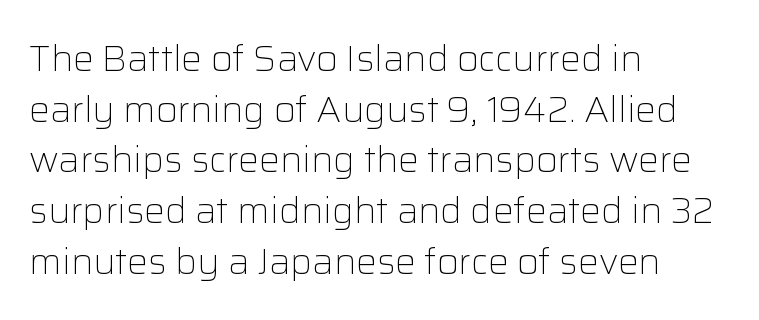
{"serif": "no", "italic": "no", "bold": "no", "weight": "light", "width": "normal", "stroke_contrast": "low", "x_height": "medium", "monospaced": "no", "underline": "no", "align": "left", "line_spacing": "normal", "line_spacing_ratio": 1.37, "letter_spacing": "normal", "letter_spacing_em": 0.0, "glyph_px": 37}
